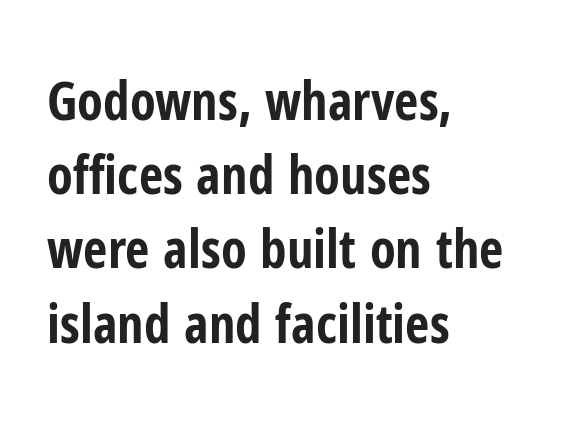
{"serif": "no", "italic": "no", "bold": "yes", "weight": "bold", "width": "condensed", "stroke_contrast": "low", "x_height": "medium", "monospaced": "no", "underline": "no", "align": "left", "line_spacing": "normal", "line_spacing_ratio": 1.4, "letter_spacing": "normal", "letter_spacing_em": 0.0, "glyph_px": 53}
